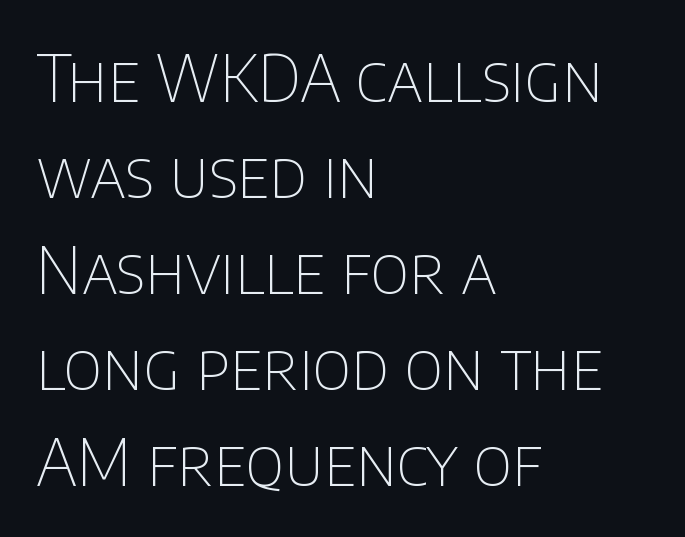
{"serif": "no", "italic": "no", "bold": "no", "weight": "thin", "width": "normal", "stroke_contrast": "low", "x_height": "large", "monospaced": "no", "underline": "no", "align": "left", "line_spacing": "normal", "line_spacing_ratio": 1.5, "letter_spacing": "normal", "letter_spacing_em": 0.0, "glyph_px": 64}
